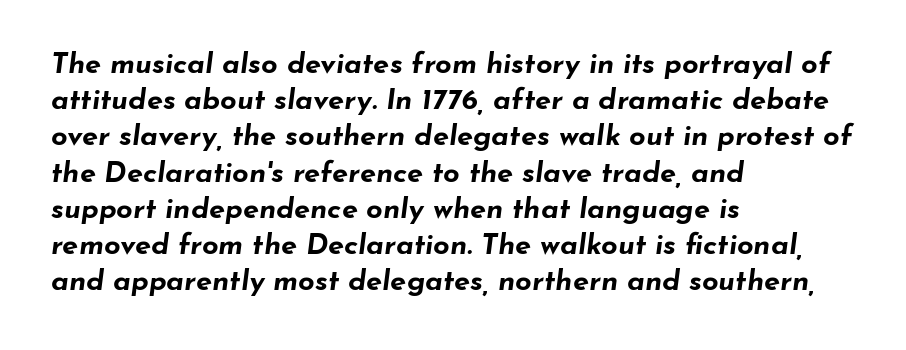
The image shows 29 px bold, wide type, italic (leaning right); set left-aligned, normal line spacing (1.25x), normal letter spacing, not underlined; low stroke contrast and a small x-height.
